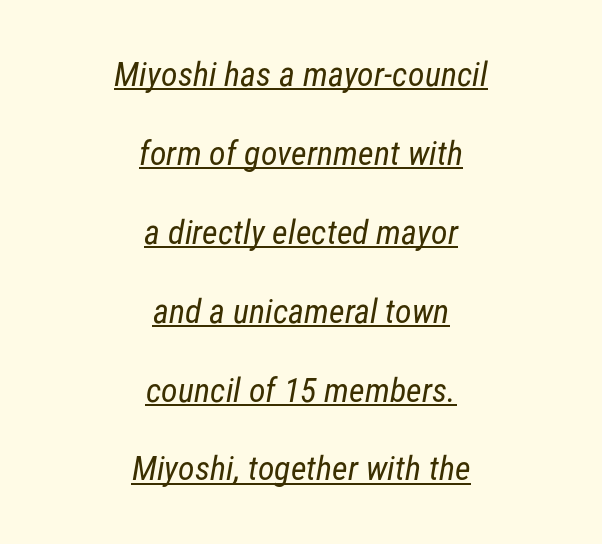
{"serif": "no", "bold": "no", "weight": "regular", "width": "condensed", "stroke_contrast": "low", "x_height": "medium", "monospaced": "no", "underline": "yes", "align": "center", "line_spacing": "loose", "line_spacing_ratio": 2.32, "letter_spacing": "normal", "letter_spacing_em": 0.0, "glyph_px": 34}
